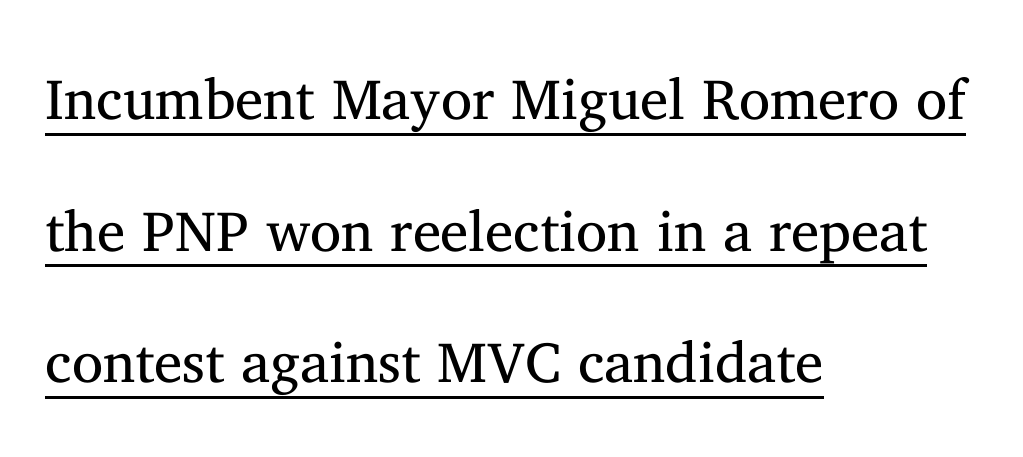
Stroke mass is kept to a normal reading level or below. The rendering keeps characters at their native spacing. The passage shown is typed in a proportional face where columns would drift. Compared with typical paragraphs, the rows here are farther apart. The axis of the letterforms is exactly vertical.
